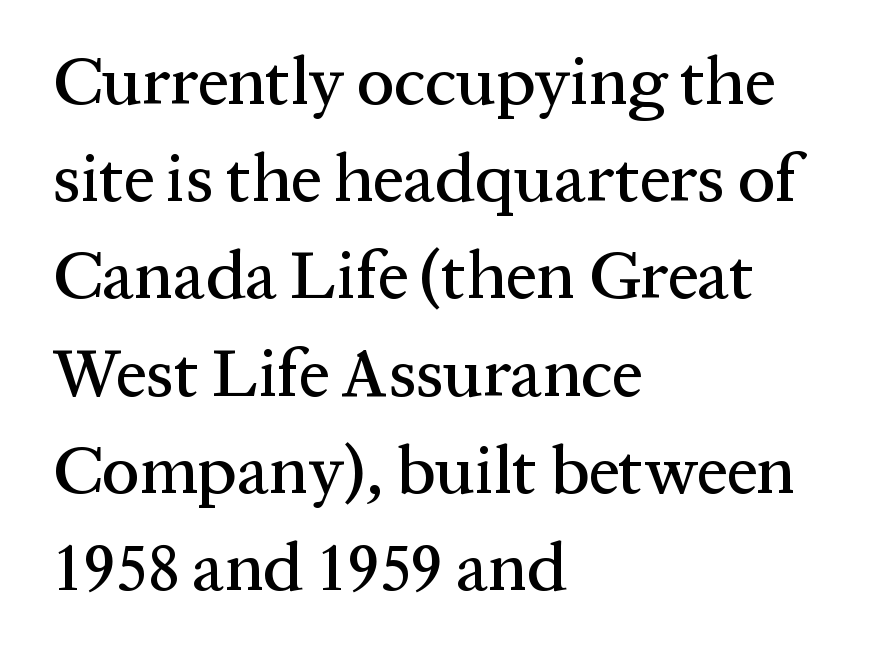
Q: Is the text italic (slanted)? A: No, it is upright.
Q: Is the typeface a serif or a sans-serif typeface? A: Serif.
Q: Is the text underlined? A: No.
Q: How is the paragraph aligned? A: Left-aligned.
Q: Is the spacing between letters normal or unusually wide? A: Normal.
Q: Is the spacing between lines tight, normal or loose? A: Normal.
Q: Width (condensed, normal, or wide)? A: Normal.
Q: Stroke contrast? A: Medium.
Q: x-height? A: Medium.
Q: Monospaced? A: No.
